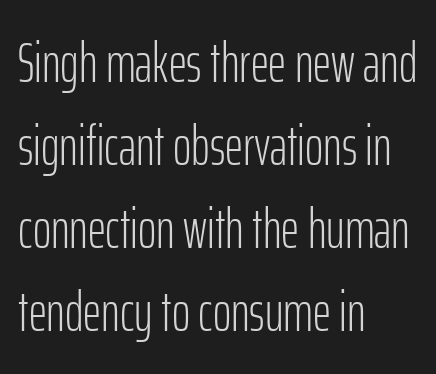
The image shows 56 px light, condensed sans-serif type, upright; set left-aligned, normal line spacing (1.48x), normal letter spacing, not underlined; low stroke contrast and a medium x-height.
